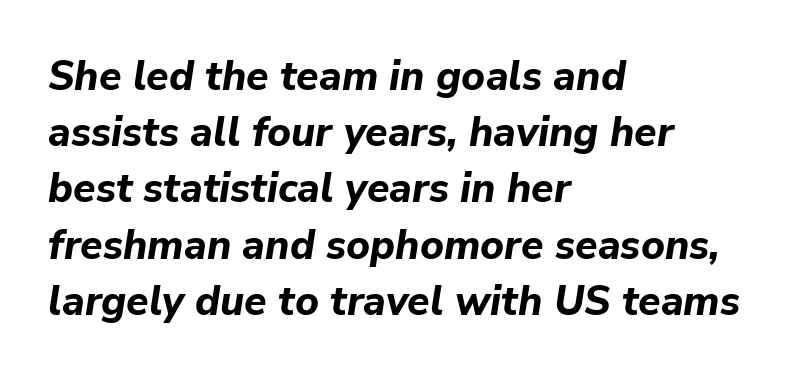
Q: Is the text bold? A: Yes.
Q: Is the text italic (slanted)? A: Yes, it leans right by about 9 degrees.
Q: Is the text underlined? A: No.
Q: How is the paragraph aligned? A: Left-aligned.
Q: Is the spacing between letters normal or unusually wide? A: Normal.
Q: Is the spacing between lines tight, normal or loose? A: Normal.
Q: Width (condensed, normal, or wide)? A: Normal.
Q: Stroke contrast? A: Low.
Q: x-height? A: Medium.
Q: Monospaced? A: No.
